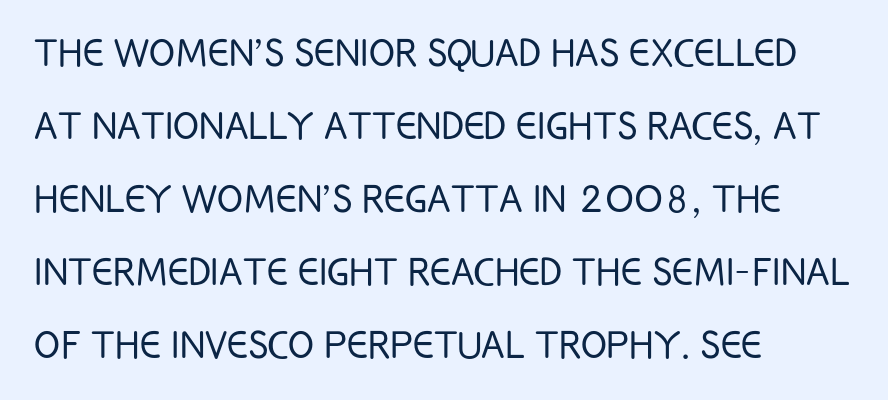
Q: Is the text bold? A: No.
Q: Is the text italic (slanted)? A: No, it is upright.
Q: Is the typeface a serif or a sans-serif typeface? A: Sans-serif.
Q: Is the text underlined? A: No.
Q: How is the paragraph aligned? A: Left-aligned.
Q: Is the spacing between letters normal or unusually wide? A: Normal.
Q: Is the spacing between lines tight, normal or loose? A: Normal.
Q: Width (condensed, normal, or wide)? A: Condensed.
Q: Stroke contrast? A: Low.
Q: x-height? A: Large.
Q: Monospaced? A: No.
